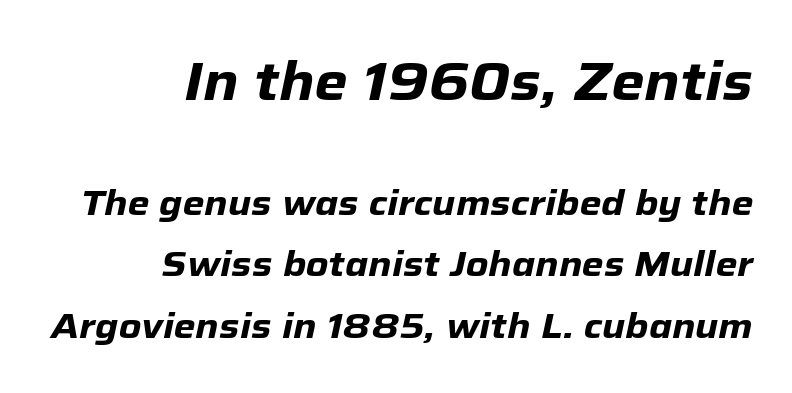
The image shows 53 px heavy type, italic (leaning right); set right-aligned, line spacing 1.76x, normal letter spacing, not underlined; the first (top) block is 1.51x larger; low stroke contrast and a medium x-height.
